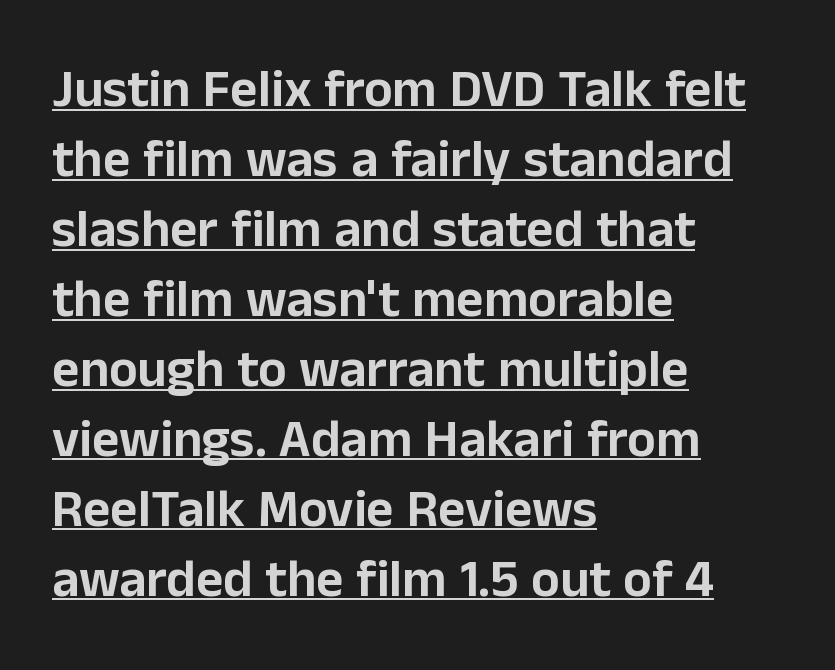
{"serif": "no", "italic": "no", "width": "normal", "stroke_contrast": "low", "x_height": "medium", "monospaced": "no", "underline": "yes", "align": "left", "line_spacing": "normal", "line_spacing_ratio": 1.32, "letter_spacing": "normal", "letter_spacing_em": 0.0, "glyph_px": 53}
